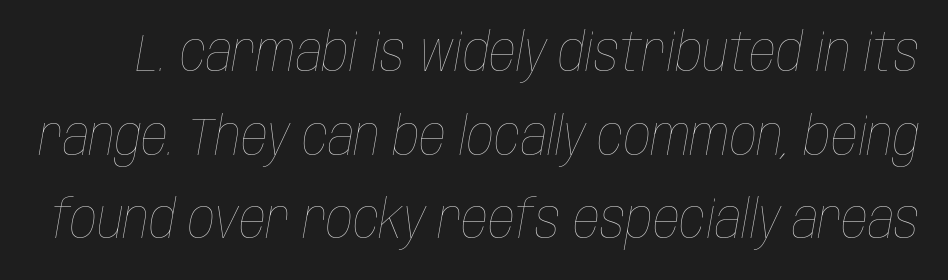
The image shows 53 px thin, condensed type, italic (leaning right); set normal line spacing (1.58x), normal letter spacing, not underlined; low stroke contrast and a large x-height.
